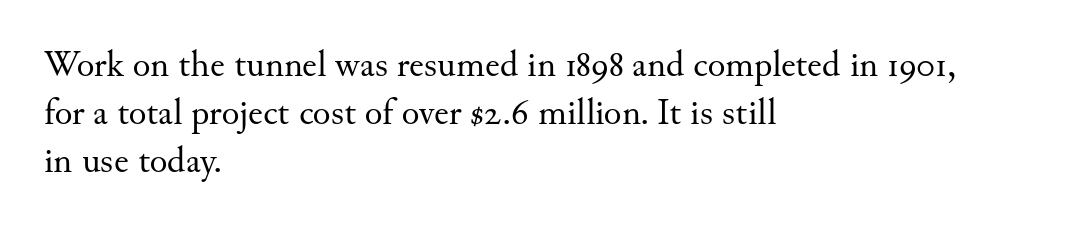
{"serif": "yes", "italic": "no", "bold": "no", "weight": "regular", "width": "normal", "stroke_contrast": "medium", "x_height": "small", "monospaced": "no", "underline": "no", "align": "left", "line_spacing": "normal", "line_spacing_ratio": 1.3, "letter_spacing": "normal", "letter_spacing_em": 0.0, "glyph_px": 37}
